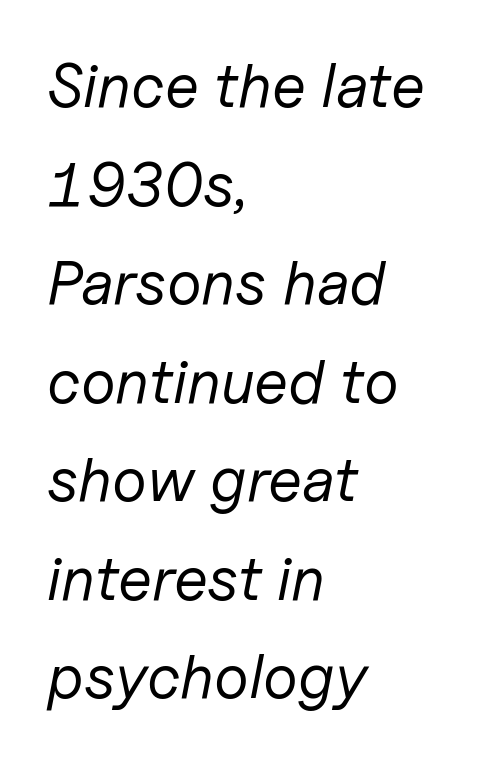
Q: Is the text bold? A: No.
Q: Is the text italic (slanted)? A: Yes, it leans right by about 11 degrees.
Q: Is the text underlined? A: No.
Q: How is the paragraph aligned? A: Left-aligned.
Q: Is the spacing between letters normal or unusually wide? A: Normal.
Q: Is the spacing between lines tight, normal or loose? A: Normal.
Q: Width (condensed, normal, or wide)? A: Normal.
Q: Stroke contrast? A: Low.
Q: x-height? A: Medium.
Q: Monospaced? A: No.
